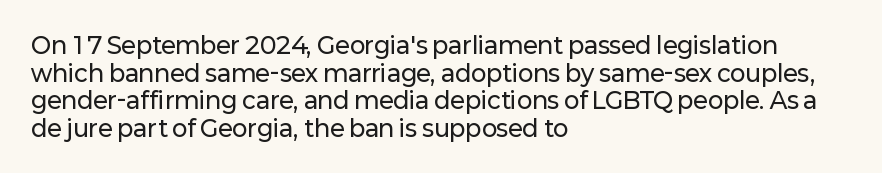
The line texture is even and compact thanks to regular tracking. These lines stack with their left ends in a neat column. The lettering stays uniformly vertical, giving the passage a roman look. Check the space under the baseline: it is left empty.
